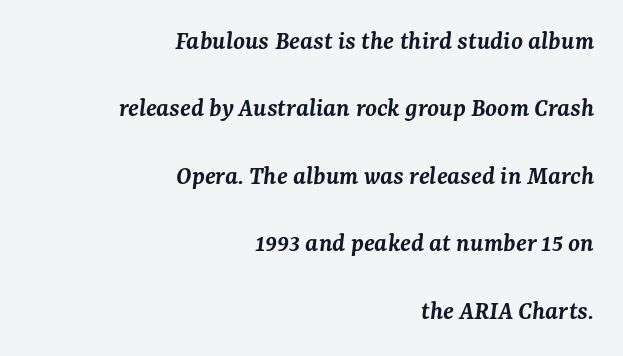
The image shows 27 px text type, italic (leaning right); set right-aligned, loose line spacing (2.5x), normal letter spacing, not underlined.
